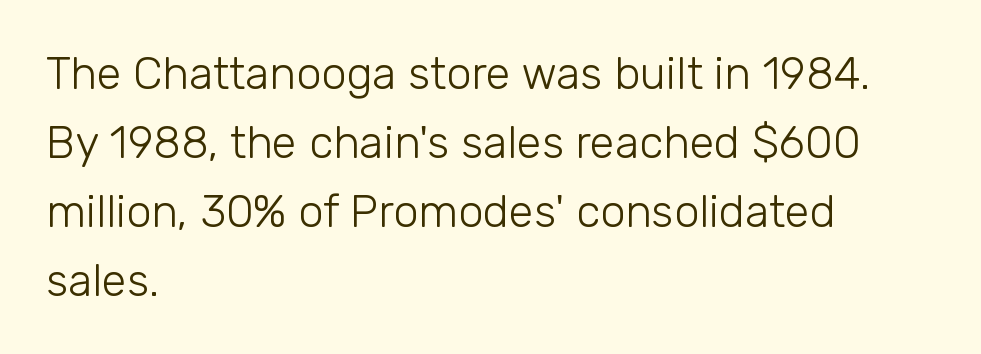
Is there much room between lines? A standard amount, neither cramped nor airy. The specimen omits any rule beneath the text block's lines. The passage shown is not bold in any degree. These lines are composed in type without serifs.
